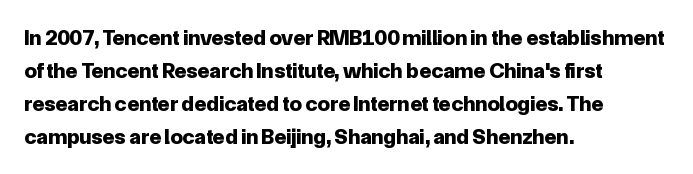
{"italic": "no", "bold": "yes", "underline": "no", "align": "left", "line_spacing": "normal", "line_spacing_ratio": 1.5, "letter_spacing": "normal", "letter_spacing_em": 0.0, "glyph_px": 22}
